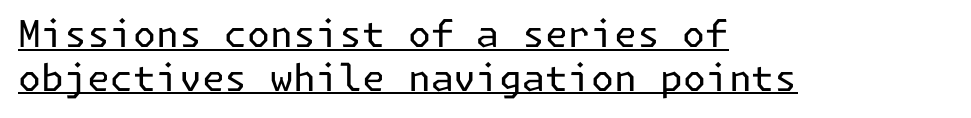
Italic? Not at all — the glyphs are vertical. On a weight scale, this lands at 450 or below. Does a line run under the words? Yes, clearly. Classification — sans serif. If you drew a ruler down the left edge, every line would touch it.
